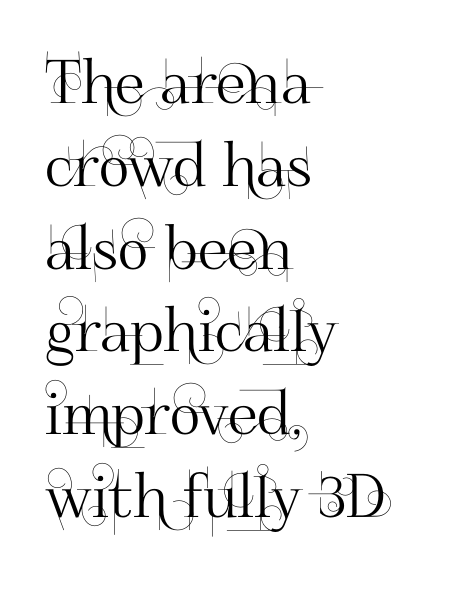
The image shows 60 px sans-serif type, upright; set left-aligned, normal line spacing (1.38x), normal letter spacing, not underlined; high stroke contrast and a small x-height.
